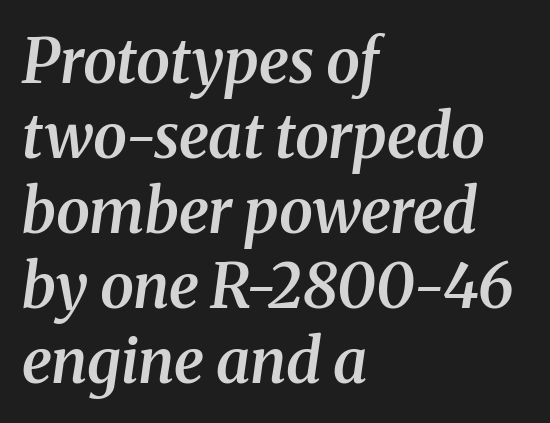
Every row of glyphs begins at an identical x-position on the left. Caption: semibold face, moderately heavy strokes. Note the varied advance widths — an 'i' is clearly narrower than an 'm'. Compared with ordinary roman type, these characters are visibly tilted. Letter spacing: default. Descenders are the only things crossing below the line.
